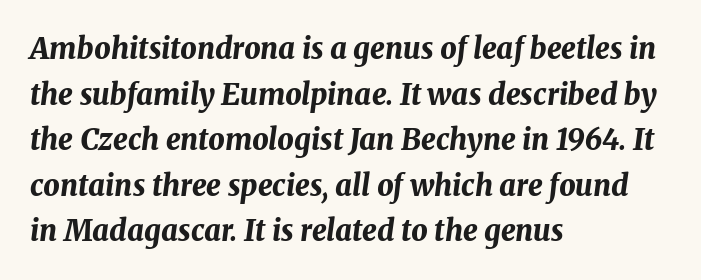
Strokes here are thick enough to call this a true bold. These lines were composed using italics. Only glyphs here, with clear space below each row. Nobody touched the tracking dial on this one. The rag falls on the right side of this text block.
